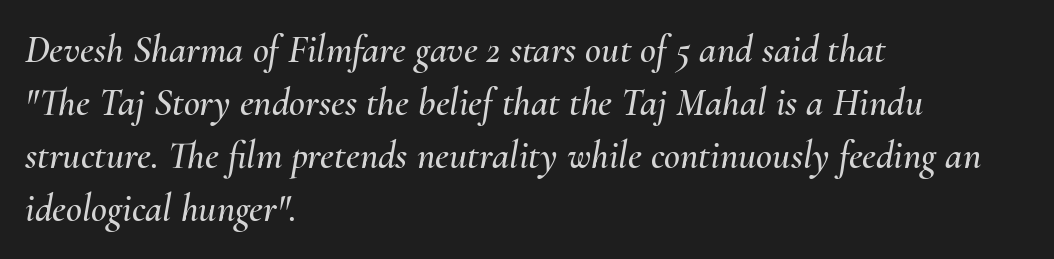
{"italic": "yes", "lean": "right", "slant_degrees": 10, "width": "normal", "stroke_contrast": "medium", "x_height": "small", "monospaced": "no", "underline": "no", "align": "left", "line_spacing": "normal", "line_spacing_ratio": 1.36, "letter_spacing": "normal", "letter_spacing_em": 0.0, "glyph_px": 39}
